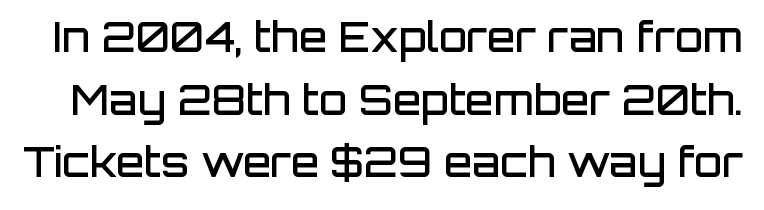
The typeface chosen for these lines omits serifs. Typesetter's note: demi weight, one step under bold. This sample has the flowing, uneven cadence of proportional lettering. Honestly, the letter spacing is just normal — you wouldn't notice it. Rule under the text: the space is simply empty.
